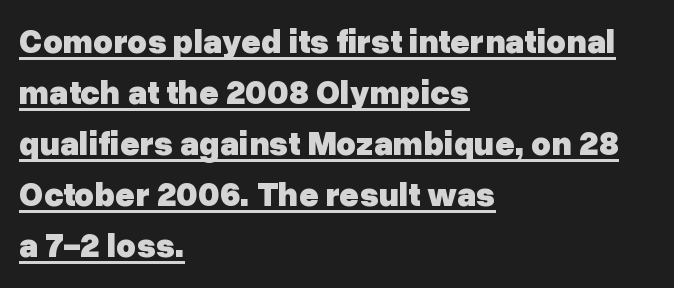
Q: Is the text bold? A: Yes.
Q: Is the text italic (slanted)? A: No, it is upright.
Q: Is the typeface a serif or a sans-serif typeface? A: Sans-serif.
Q: Is the text underlined? A: Yes.
Q: How is the paragraph aligned? A: Left-aligned.
Q: Is the spacing between letters normal or unusually wide? A: Normal.
Q: Is the spacing between lines tight, normal or loose? A: Normal.
Q: Width (condensed, normal, or wide)? A: Normal.
Q: Stroke contrast? A: Low.
Q: x-height? A: Medium.
Q: Monospaced? A: No.
